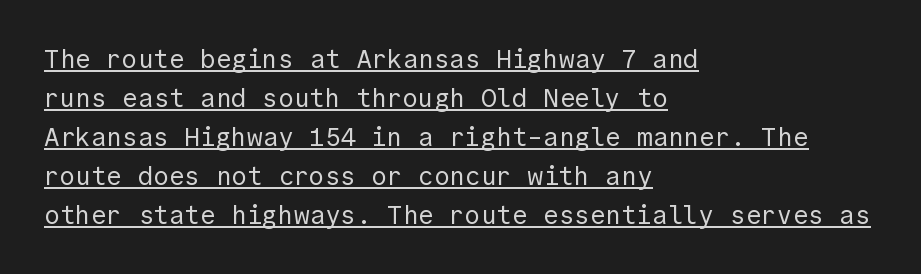
{"italic": "no", "bold": "no", "underline": "yes", "align": "left", "line_spacing": "normal", "line_spacing_ratio": 1.5, "letter_spacing": "normal", "letter_spacing_em": 0.0, "glyph_px": 26}
